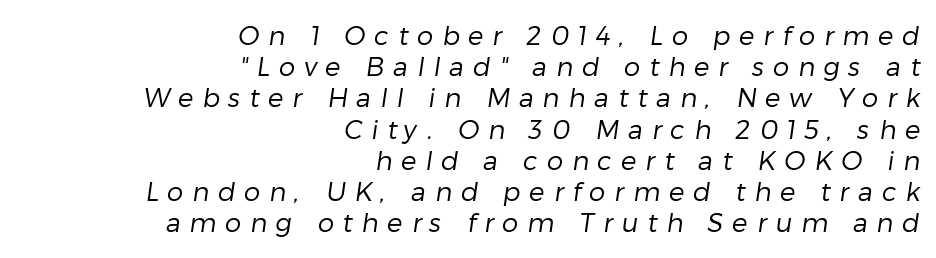
{"bold": "no", "underline": "no", "align": "right", "line_spacing_ratio": 1.2, "letter_spacing": "wide", "letter_spacing_em": 0.34, "glyph_px": 26}
